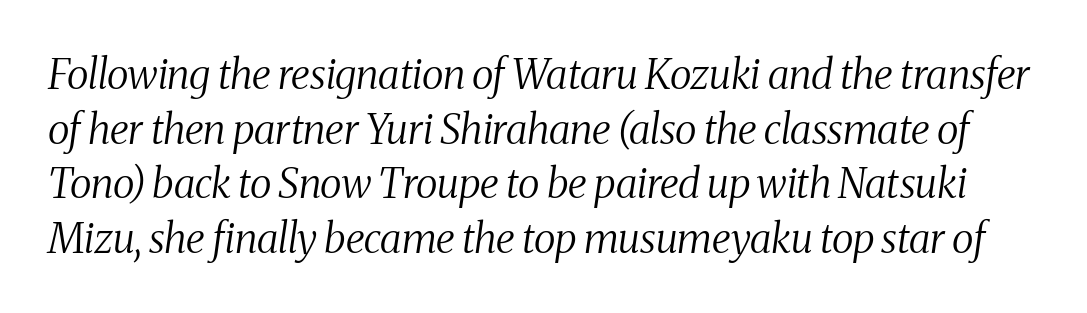
A serif font was chosen for this passage. Here the designer chose a conventional face with non-uniform glyph widths. The horizontal fit of the characters is conventional and even. Plain, unruled lines of type. The typography opts for an oblique posture over an upright one.
